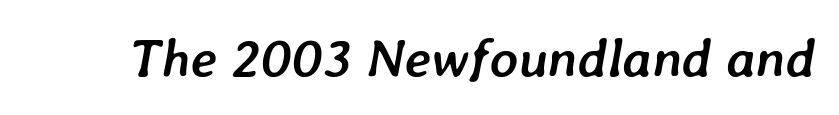
Students, note that the glyphs here touch the page at normal intervals. How heavy is the stroke? Heavy — this is a bold. These lines are rendered in a variable-pitch font. When letters slant like this, we call the style italic. Descenders hang freely into open space.
